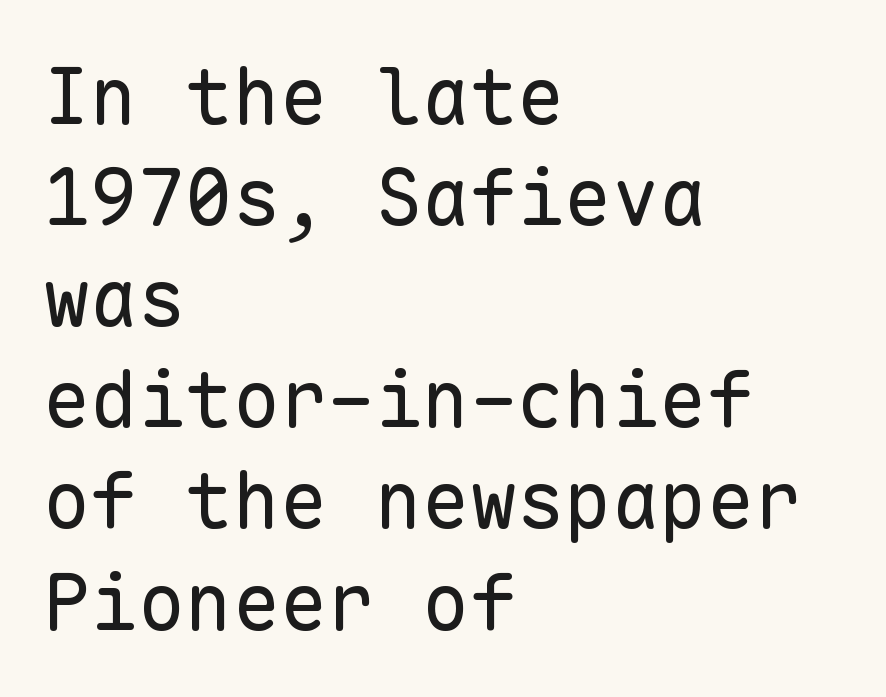
The image shows 79 px regular-weight sans-serif type, upright, monospaced; set left-aligned, normal line spacing (1.28x), normal letter spacing, not underlined; low stroke contrast and a medium x-height.
